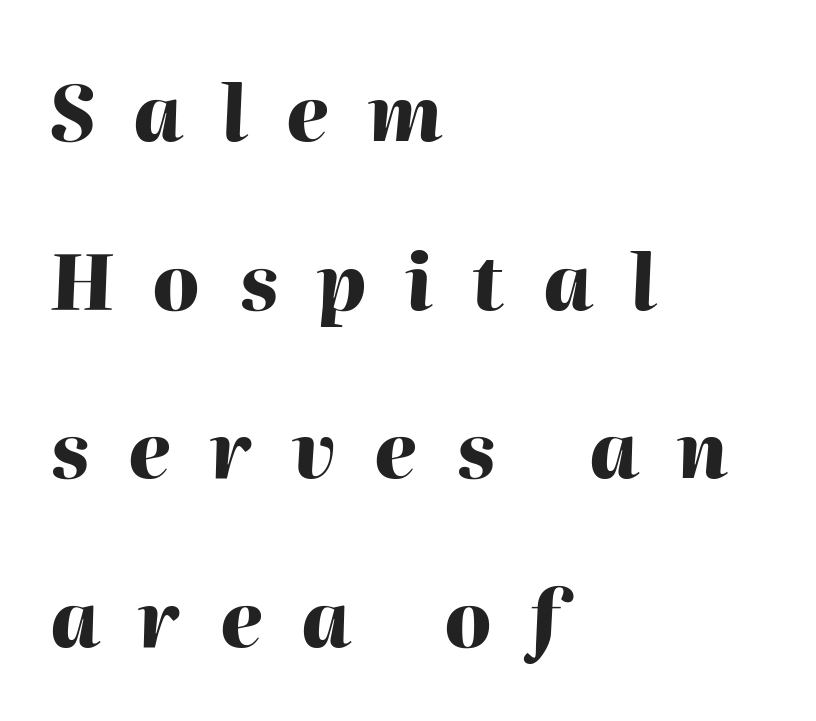
This rendering widens character spacing well past its baseline value. Horizontally, the lines are justified to the leading edge only. The passage shown leans; its letterforms are oblique. Widely set lines give the paragraph a tall, airy silhouette. Notice how thick the strokes are: this is what a full bold looks like. Just letters on the line, the space beneath them empty.
